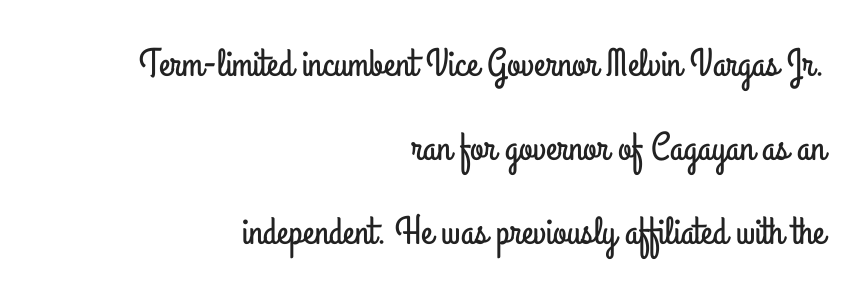
Q: Is the text italic (slanted)? A: No, it is upright.
Q: Is the typeface a serif or a sans-serif typeface? A: Sans-serif.
Q: Is the text underlined? A: No.
Q: How is the paragraph aligned? A: Right-aligned.
Q: Is the spacing between letters normal or unusually wide? A: Normal.
Q: Is the spacing between lines tight, normal or loose? A: Loose.
Q: Width (condensed, normal, or wide)? A: Condensed.
Q: Stroke contrast? A: Low.
Q: x-height? A: Small.
Q: Monospaced? A: No.
